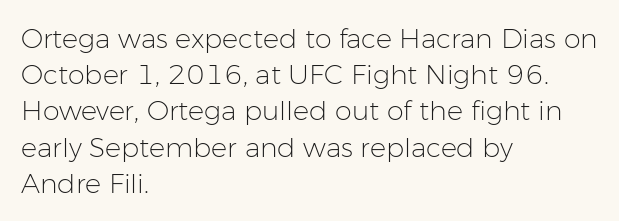
Q: Is the text bold? A: No.
Q: Is the text italic (slanted)? A: No, it is upright.
Q: Is the text underlined? A: No.
Q: How is the paragraph aligned? A: Left-aligned.
Q: Is the spacing between letters normal or unusually wide? A: Normal.
Q: Is the spacing between lines tight, normal or loose? A: Normal.
